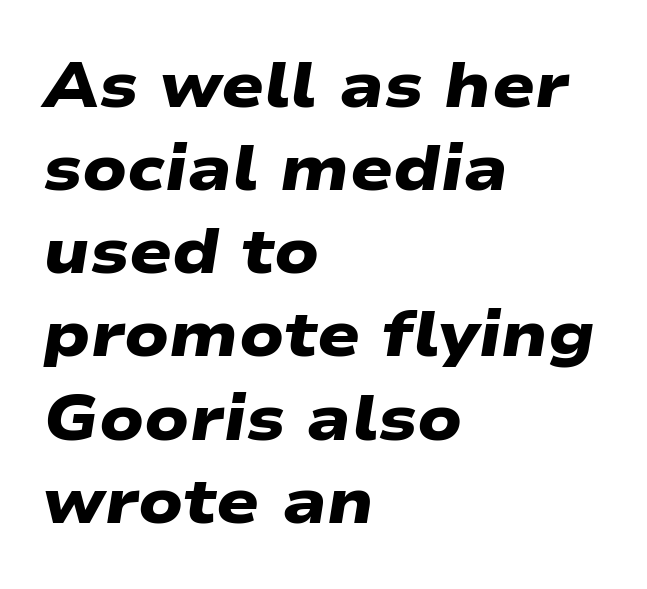
Q: Is the text bold? A: Yes.
Q: Is the typeface a serif or a sans-serif typeface? A: Sans-serif.
Q: Is the text underlined? A: No.
Q: How is the paragraph aligned? A: Left-aligned.
Q: Is the spacing between letters normal or unusually wide? A: Normal.
Q: Is the spacing between lines tight, normal or loose? A: Normal.
Q: Width (condensed, normal, or wide)? A: Wide.
Q: Stroke contrast? A: Low.
Q: x-height? A: Medium.
Q: Monospaced? A: No.
